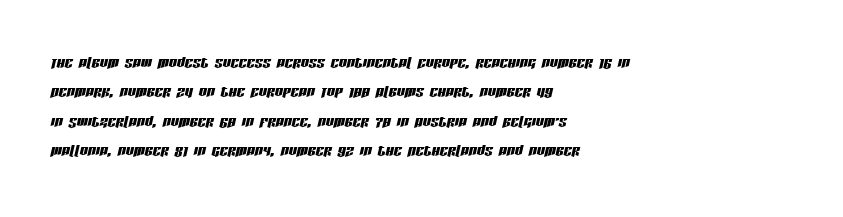
Q: Is the text italic (slanted)? A: Yes, it leans right by about 13 degrees.
Q: Is the text underlined? A: No.
Q: How is the paragraph aligned? A: Left-aligned.
Q: Is the spacing between letters normal or unusually wide? A: Normal.
Q: Is the spacing between lines tight, normal or loose? A: Normal.
